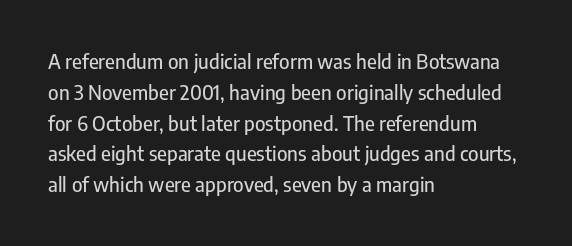
The image shows 20 px text type, upright; set left-aligned, normal line spacing (1.54x), normal letter spacing, not underlined.
